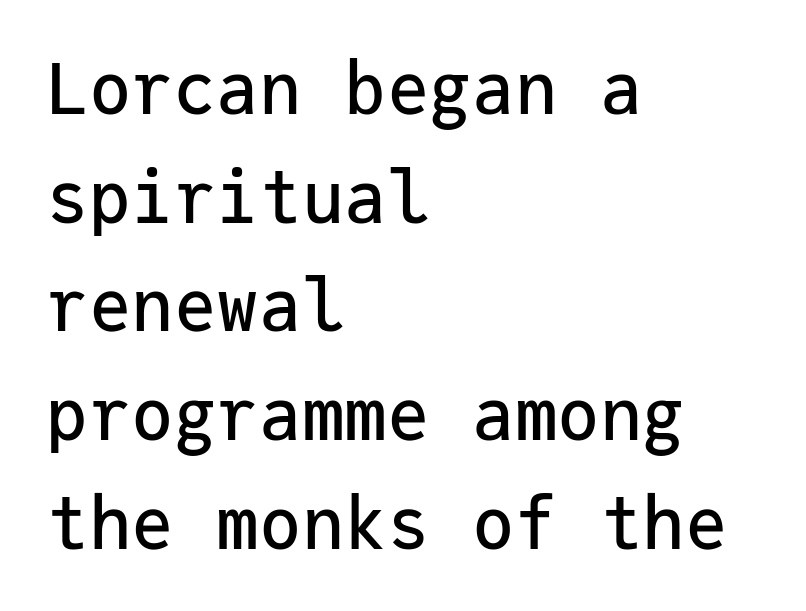
The image shows 71 px sans-serif type, upright, monospaced; set left-aligned, normal line spacing (1.53x), normal letter spacing, not underlined; low stroke contrast and a medium x-height.
